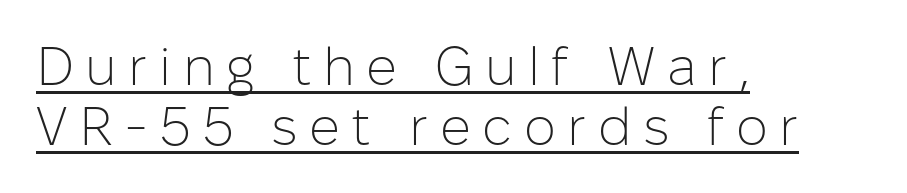
The image shows 54 px light sans-serif type, upright; set left-aligned, tight line spacing (1.12x), unusually wide letter spacing (+0.21 em), underlined; low stroke contrast and a medium x-height.
